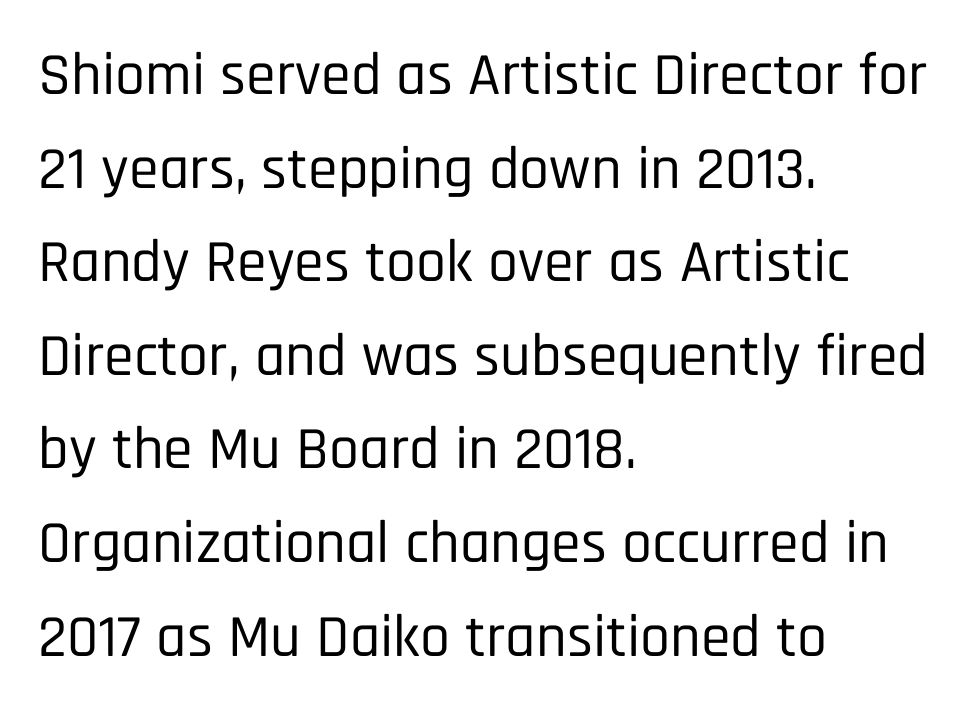
The image shows 60 px condensed sans-serif type, upright; set left-aligned, normal line spacing (1.56x), normal letter spacing, not underlined; low stroke contrast and a large x-height.
